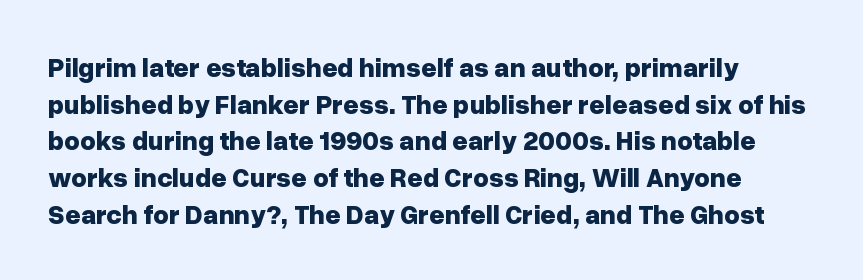
The image shows 27 px bold type, upright; set normal line spacing (1.36x), normal letter spacing, not underlined.
